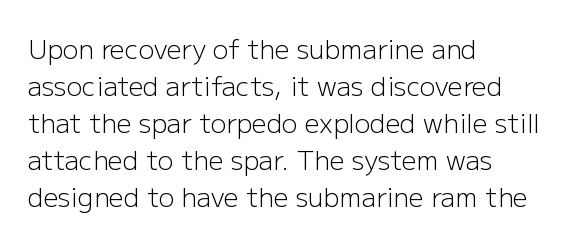
Rule under the text: the space is simply empty. The tracking reads as untouched default to a designer's eye. Compared with a typical body face, this is equally light or lighter still. A student would call this left alignment; a typographer would say flush left, rag right. The rows are spaced the way most documents space them.
